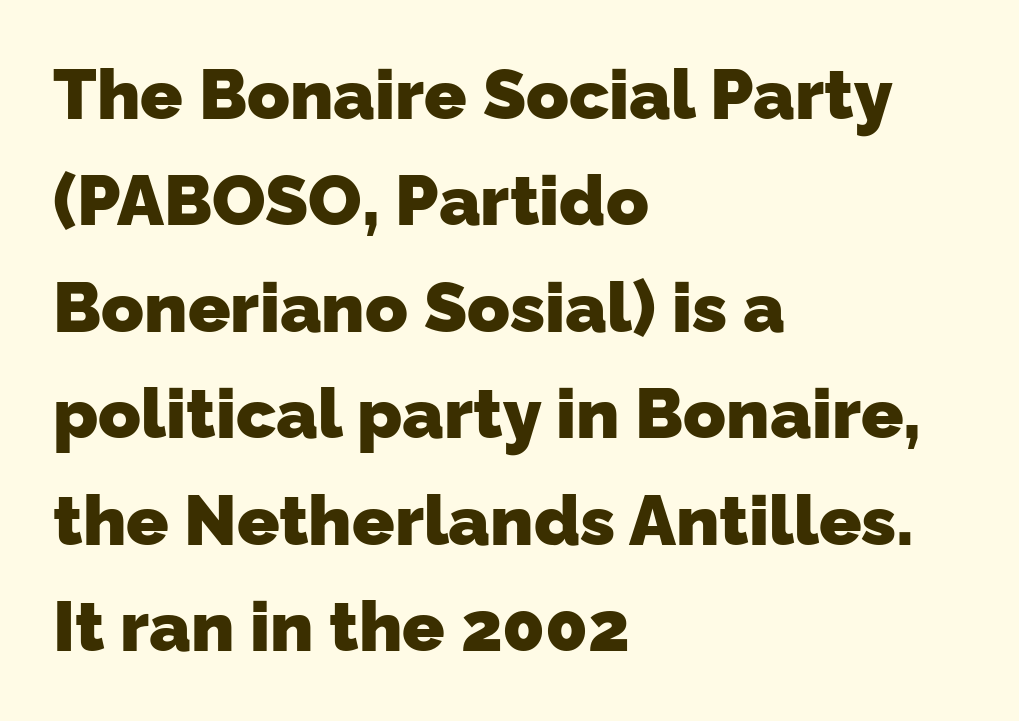
{"serif": "no", "bold": "yes", "weight": "heavy", "width": "normal", "stroke_contrast": "low", "x_height": "medium", "monospaced": "no", "underline": "no", "align": "left", "line_spacing": "normal", "line_spacing_ratio": 1.52, "letter_spacing": "normal", "letter_spacing_em": 0.0, "glyph_px": 70}
